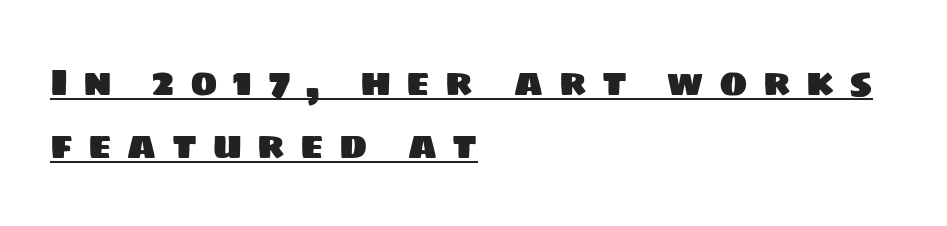
A baseline rule has been typeset under these characters. The compositor pushed each line to the left boundary. If you measured baseline to baseline, you'd find a middling distance. The face used here is proportionally spaced, like ordinary book or web type. A sans-serif font was chosen for this passage.
